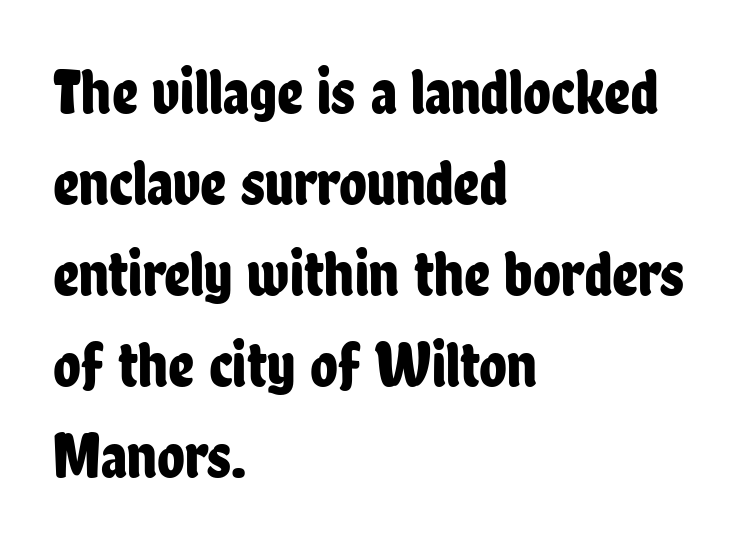
The image shows 64 px condensed sans-serif type, upright; set left-aligned, normal line spacing (1.42x), normal letter spacing, not underlined; low stroke contrast and a medium x-height.
